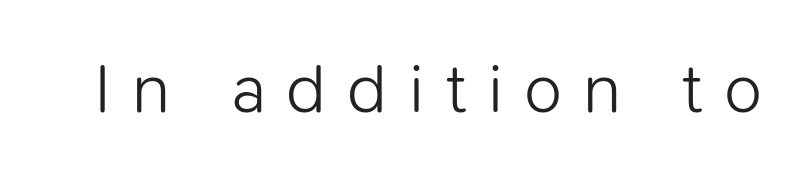
{"serif": "no", "italic": "no", "bold": "no", "weight": "light", "width": "normal", "stroke_contrast": "low", "x_height": "medium", "monospaced": "no", "underline": "no", "letter_spacing": "wide", "letter_spacing_em": 0.3, "glyph_px": 70}
